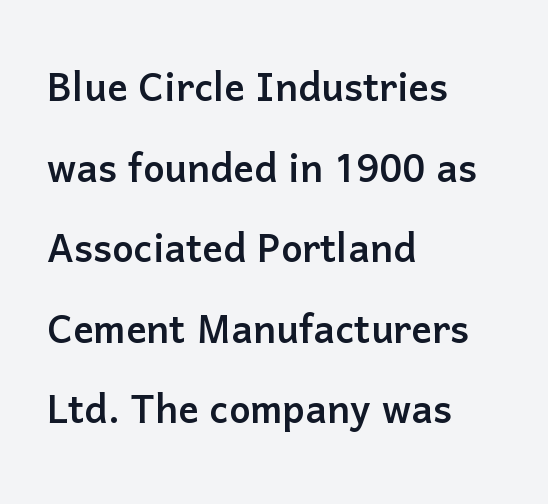
The designer left line spacing at the default. This sample has the flowing, uneven cadence of proportional lettering. Standard letterfit; no display-style spreading of the glyphs. This is the regular roman posture of the typeface.
